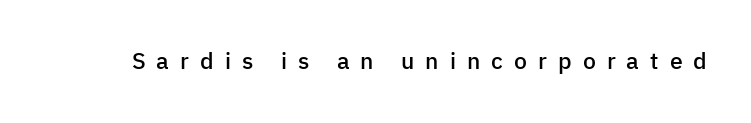
Q: Is the text bold? A: Semi-bold.
Q: Is the text italic (slanted)? A: No, it is upright.
Q: Is the text underlined? A: No.
Q: Is the spacing between letters normal or unusually wide? A: Unusually wide.
